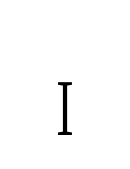
Q: Is the text bold? A: No.
Q: Is the text italic (slanted)? A: No, it is upright.
Q: Is the typeface a serif or a sans-serif typeface? A: Sans-serif.
Q: Is the text underlined? A: No.
Q: Is the spacing between letters normal or unusually wide? A: Unusually wide.
Q: Width (condensed, normal, or wide)? A: Condensed.
Q: Stroke contrast? A: Low.
Q: x-height? A: Medium.
Q: Monospaced? A: No.
